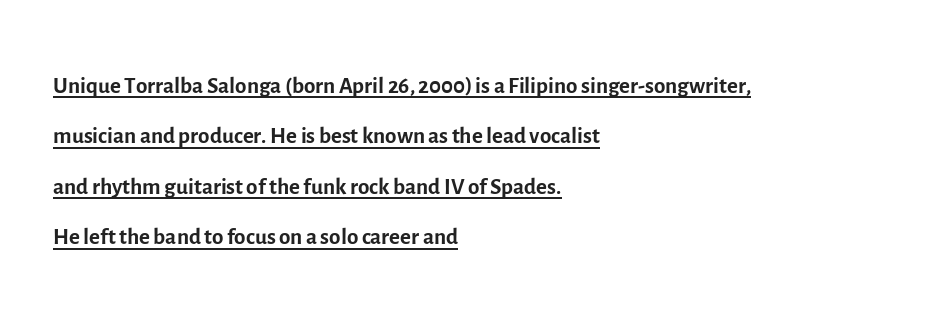
Is the stroke heavy? The answer is a plain regular-or-lighter. Posture: upright roman. These characters rest on top of a visible drawn line. Regarding serifs, this sample does without them. Notice how the passage keeps a crisp vertical edge on the left only. What stands out about the letter spacing? Nothing — it is the standard amount.
